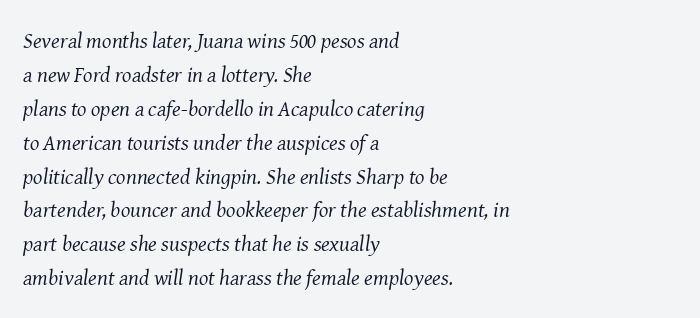
{"italic": "yes", "lean": "right", "slant_degrees": 8, "bold": "no", "underline": "no", "align": "left", "line_spacing": "normal", "line_spacing_ratio": 1.54, "letter_spacing": "normal", "letter_spacing_em": 0.0, "glyph_px": 22}
